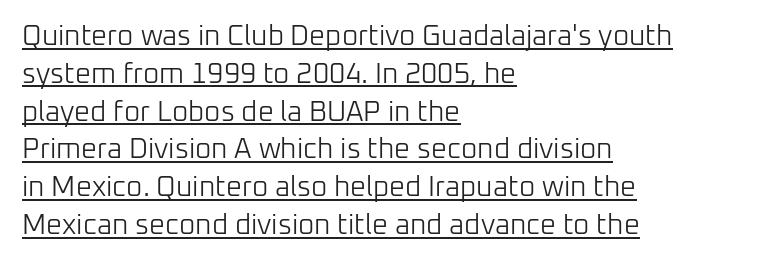
The image shows 28 px light sans-serif type, upright; set left-aligned, normal line spacing (1.35x), normal letter spacing, underlined; low stroke contrast and a medium x-height.
